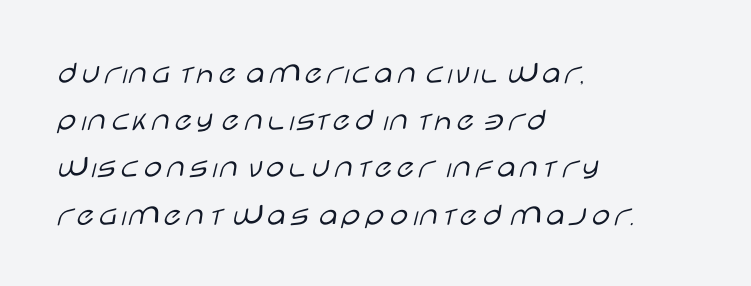
Q: Is the text bold? A: No.
Q: Is the text italic (slanted)? A: Yes.
Q: Is the typeface a serif or a sans-serif typeface? A: Sans-serif.
Q: Is the text underlined? A: No.
Q: How is the paragraph aligned? A: Left-aligned.
Q: Is the spacing between letters normal or unusually wide? A: Normal.
Q: Is the spacing between lines tight, normal or loose? A: Normal.
Q: Width (condensed, normal, or wide)? A: Wide.
Q: Stroke contrast? A: Low.
Q: x-height? A: Large.
Q: Monospaced? A: No.
